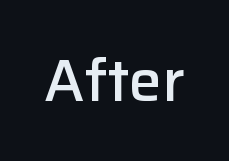
Q: Is the text bold? A: Semi-bold.
Q: Is the text italic (slanted)? A: No, it is upright.
Q: Is the typeface a serif or a sans-serif typeface? A: Sans-serif.
Q: Is the text underlined? A: No.
Q: Is the spacing between letters normal or unusually wide? A: Normal.
Q: Width (condensed, normal, or wide)? A: Normal.
Q: Stroke contrast? A: Low.
Q: x-height? A: Medium.
Q: Monospaced? A: No.
